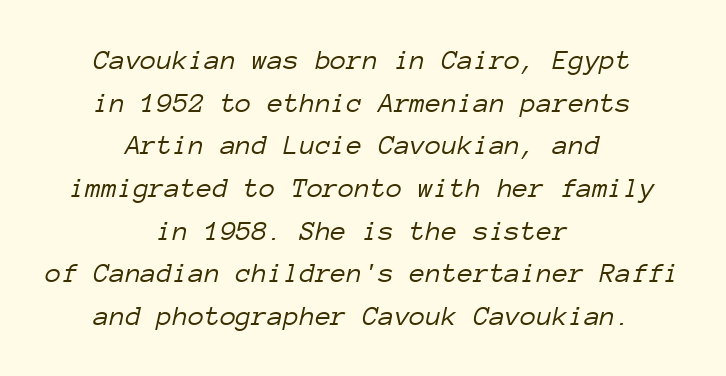
{"italic": "yes", "lean": "right", "slant_degrees": 12, "bold": "no", "weight": "light", "width": "normal", "stroke_contrast": "low", "x_height": "medium", "monospaced": "yes", "underline": "no", "align": "center", "line_spacing": "normal", "line_spacing_ratio": 1.47, "letter_spacing": "normal", "letter_spacing_em": 0.0, "glyph_px": 29}
